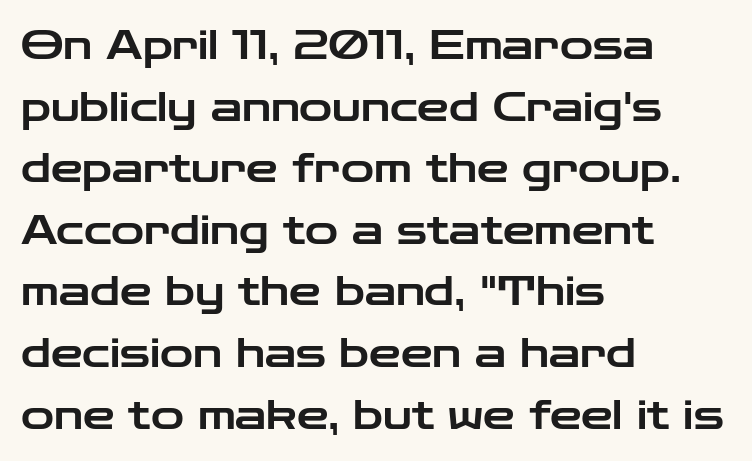
Q: Is the text italic (slanted)? A: No, it is upright.
Q: Is the typeface a serif or a sans-serif typeface? A: Sans-serif.
Q: Is the text underlined? A: No.
Q: How is the paragraph aligned? A: Left-aligned.
Q: Is the spacing between letters normal or unusually wide? A: Normal.
Q: Is the spacing between lines tight, normal or loose? A: Normal.
Q: Width (condensed, normal, or wide)? A: Wide.
Q: Stroke contrast? A: Low.
Q: x-height? A: Medium.
Q: Monospaced? A: No.
